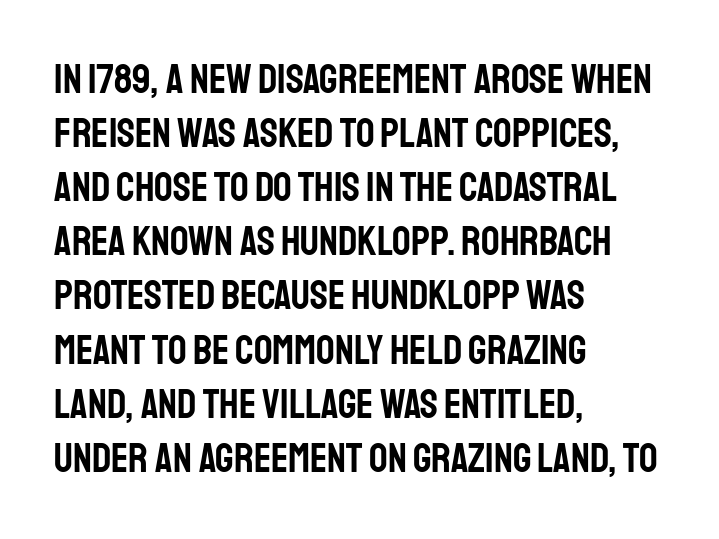
Letter spacing: default. This sample uses an upright cut, with every glyph sitting square on the baseline. Teacher's note: observe the even left margin — that is flush-left alignment. Unlike a traditional serif, this face leaves its strokes unadorned.
